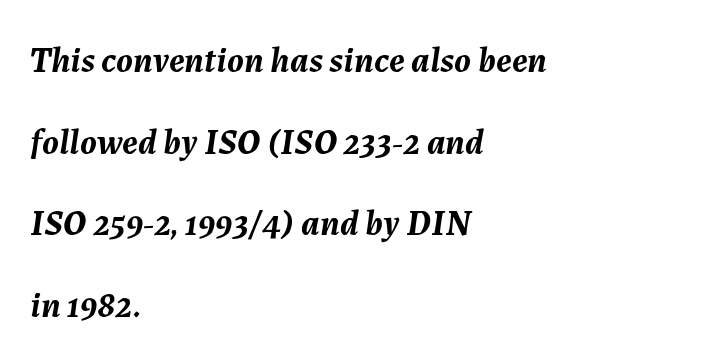
The image shows 36 px semibold type, italic (leaning right); set left-aligned, loose line spacing (2.27x), normal letter spacing, not underlined; medium stroke contrast and a medium x-height.
